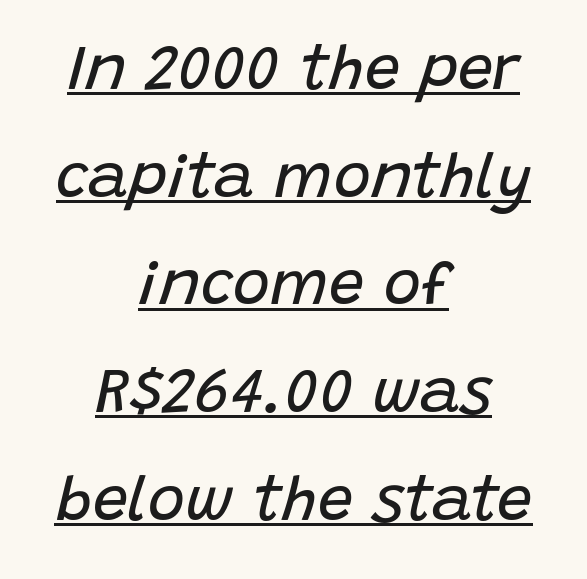
Q: Is the text bold? A: No.
Q: Is the text italic (slanted)? A: Yes, it leans right by about 15 degrees.
Q: Is the text underlined? A: Yes.
Q: How is the paragraph aligned? A: Centered.
Q: Is the spacing between letters normal or unusually wide? A: Normal.
Q: Width (condensed, normal, or wide)? A: Normal.
Q: Stroke contrast? A: Low.
Q: x-height? A: Large.
Q: Monospaced? A: No.
